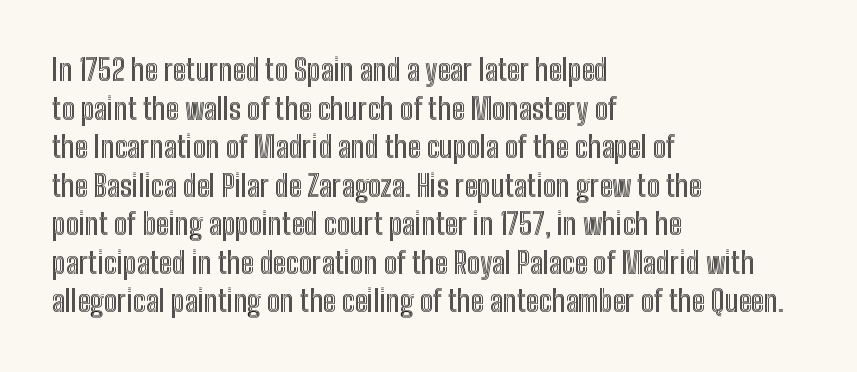
Leading: standard. The face used here is rendered with its standard letterfit. The string is rendered with underlining switched off. Proportional: the letters do not fall into vertical columns. The lines in this sample share a left origin and differ only in where they stop. Posture: upright roman.
